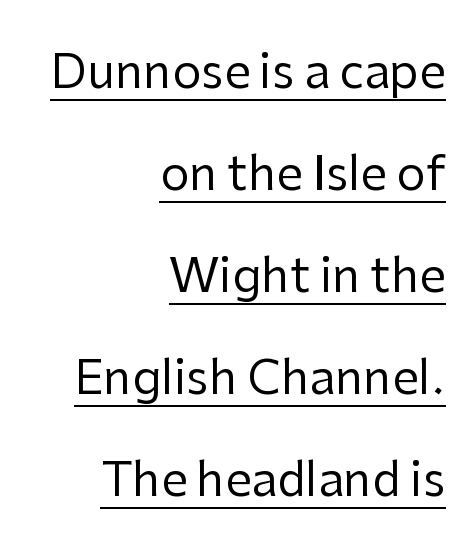
Think standard paragraph weight, or any step lighter than that. Note the varied advance widths — an 'i' is clearly narrower than an 'm'. Is the block centered? No — it sits flush against the right margin. Here the glyphs are tracked normally, forming tight word shapes. Check the space under the baseline: a stroke is drawn there. The passage shown stacks its lines with a broad gap.
